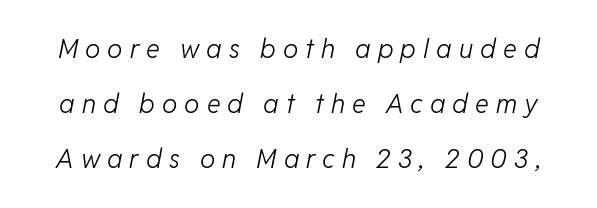
Q: Is the text bold? A: No.
Q: Is the text italic (slanted)? A: Yes, it leans right by about 11 degrees.
Q: Is the text underlined? A: No.
Q: Is the spacing between letters normal or unusually wide? A: Unusually wide.
Q: Is the spacing between lines tight, normal or loose? A: Loose.
